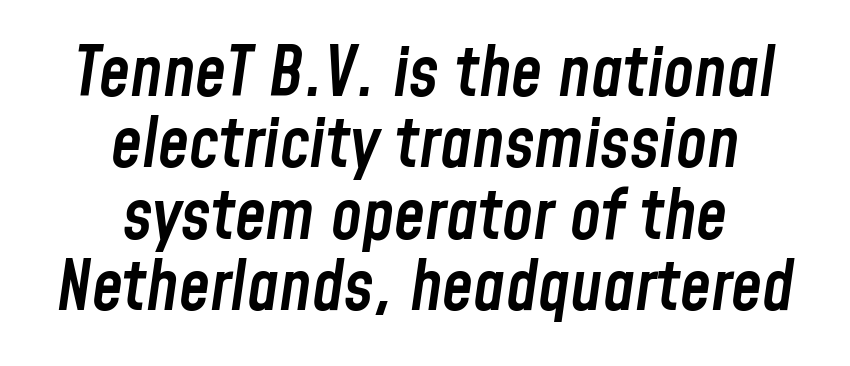
The typesetter chose a symmetrical, centered arrangement here. Would a proofreader flag this as italicized? Yes. Check under the words: just untouched page. The face used here is rendered with its standard letterfit.
